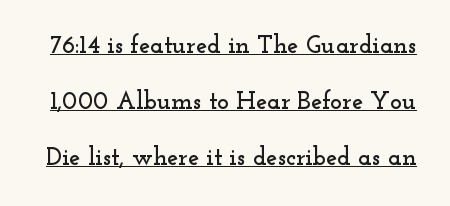
{"italic": "no", "underline": "yes", "line_spacing": "loose", "line_spacing_ratio": 2.24, "letter_spacing": "normal", "letter_spacing_em": 0.0, "glyph_px": 25}
